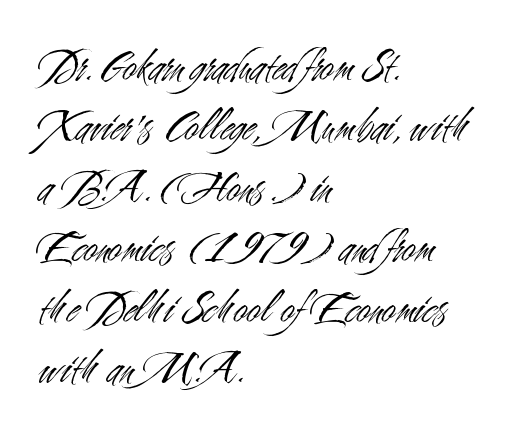
Q: Is the text bold? A: No.
Q: Is the text italic (slanted)? A: Yes.
Q: Is the typeface a serif or a sans-serif typeface? A: Sans-serif.
Q: Is the text underlined? A: No.
Q: How is the paragraph aligned? A: Left-aligned.
Q: Is the spacing between letters normal or unusually wide? A: Normal.
Q: Is the spacing between lines tight, normal or loose? A: Normal.
Q: Width (condensed, normal, or wide)? A: Condensed.
Q: Stroke contrast? A: Medium.
Q: x-height? A: Small.
Q: Monospaced? A: No.
